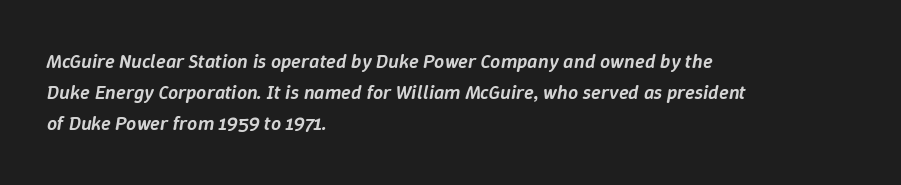
{"italic": "yes", "lean": "right", "slant_degrees": 9, "bold": "semi", "underline": "no", "align": "left", "line_spacing": "normal", "line_spacing_ratio": 1.56, "letter_spacing": "normal", "letter_spacing_em": 0.0, "glyph_px": 20}
